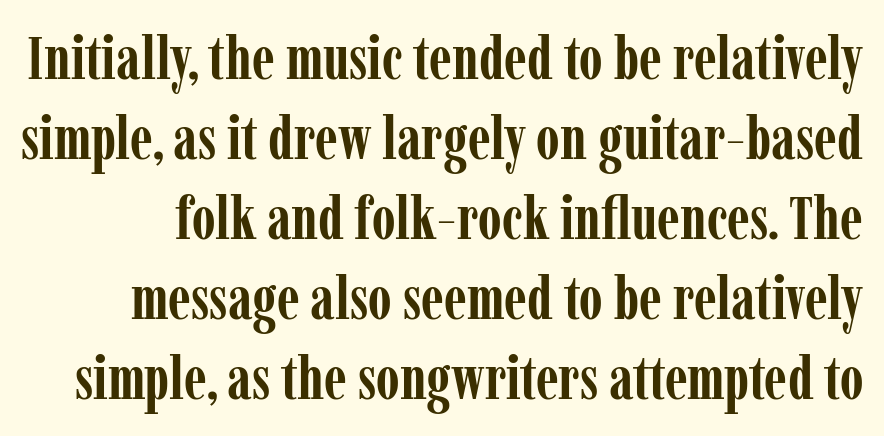
The image shows 61 px semibold, condensed serif type, upright; set normal line spacing (1.31x), normal letter spacing, not underlined; low stroke contrast and a medium x-height.
